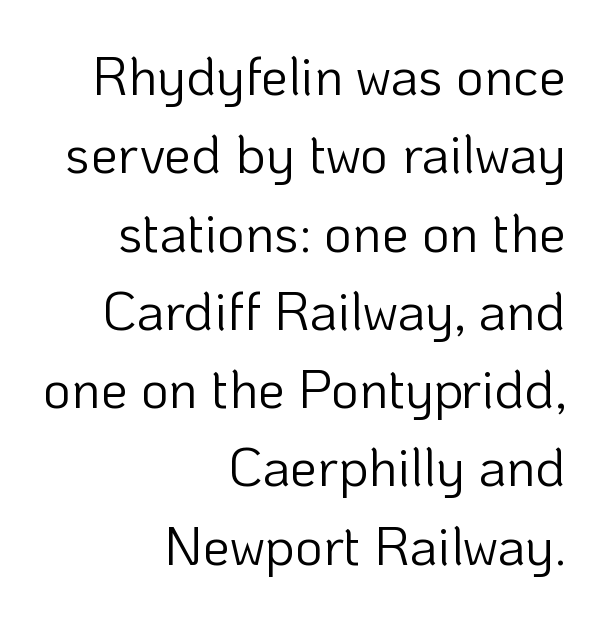
{"serif": "no", "italic": "no", "bold": "no", "weight": "light", "width": "normal", "stroke_contrast": "low", "x_height": "medium", "monospaced": "no", "underline": "no", "align": "right", "line_spacing": "normal", "line_spacing_ratio": 1.45, "letter_spacing": "normal", "letter_spacing_em": 0.0, "glyph_px": 54}
